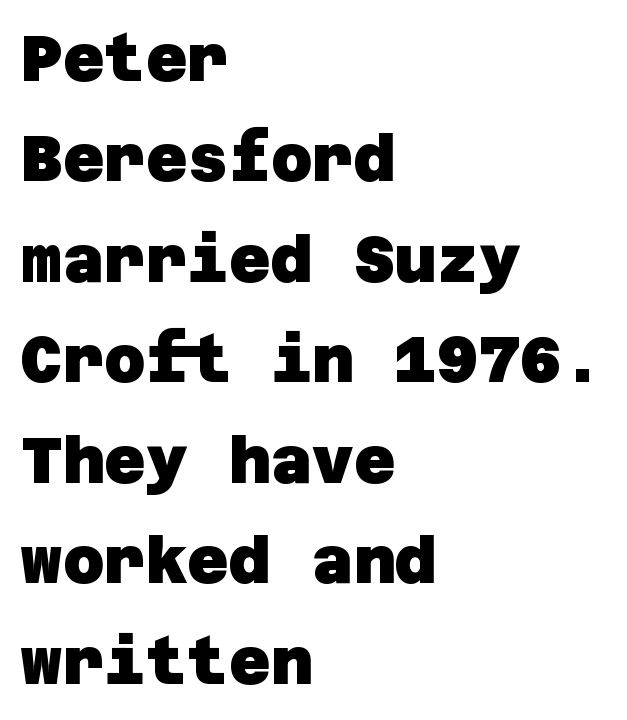
Q: Is the text bold? A: Yes.
Q: Is the typeface a serif or a sans-serif typeface? A: Sans-serif.
Q: Is the text underlined? A: No.
Q: How is the paragraph aligned? A: Left-aligned.
Q: Is the spacing between letters normal or unusually wide? A: Normal.
Q: Is the spacing between lines tight, normal or loose? A: Normal.
Q: Width (condensed, normal, or wide)? A: Normal.
Q: Stroke contrast? A: Low.
Q: x-height? A: Large.
